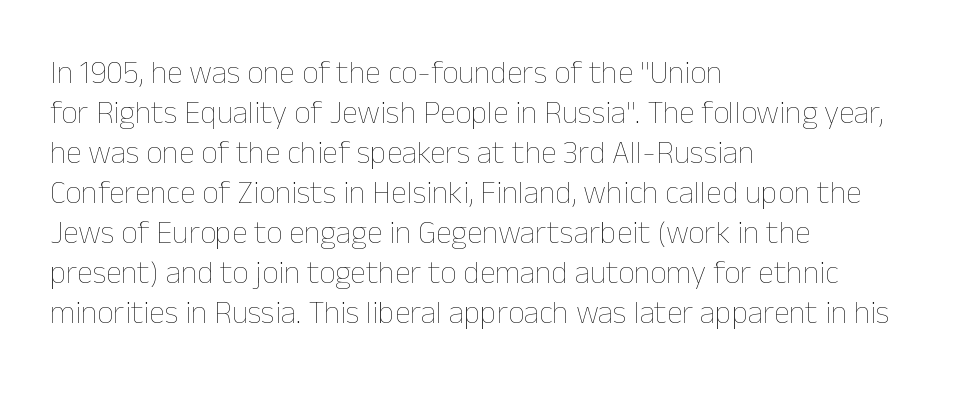
Is there any slant? The stems are plumb. The area under the type is left untouched. The strokes are not fattened; the text isn't bold. A classic flush-left, rag-right setting is used for this passage. Proportional: the letters do not fall into vertical columns. The leading is moderate, giving the passage an even texture.
